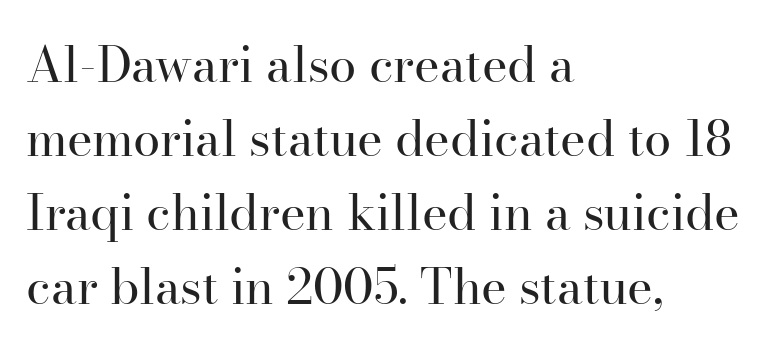
Q: Is the text bold? A: No.
Q: Is the text italic (slanted)? A: No, it is upright.
Q: Is the typeface a serif or a sans-serif typeface? A: Serif.
Q: Is the text underlined? A: No.
Q: How is the paragraph aligned? A: Left-aligned.
Q: Is the spacing between letters normal or unusually wide? A: Normal.
Q: Is the spacing between lines tight, normal or loose? A: Normal.
Q: Width (condensed, normal, or wide)? A: Normal.
Q: Stroke contrast? A: High.
Q: x-height? A: Small.
Q: Monospaced? A: No.
